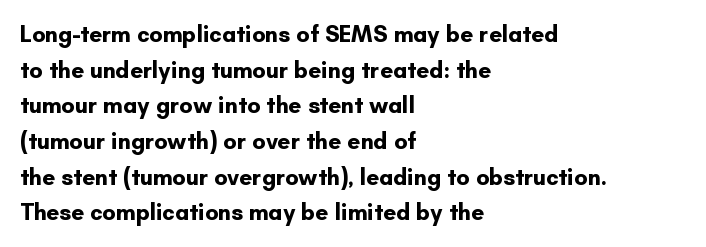
Is the block centered? No — it sits flush against the left margin. A full-strength bold gives these letters their thick strokes. The zone under the glyphs is completely vacant. This sample uses an upright cut, with every glyph sitting square on the baseline. The passage shown has conventional tracking throughout. The line-height multiplier appears to be the usual default.
